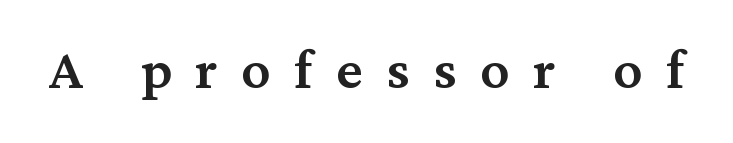
{"serif": "yes", "italic": "no", "width": "normal", "stroke_contrast": "medium", "x_height": "medium", "monospaced": "no", "underline": "no", "letter_spacing": "wide", "letter_spacing_em": 0.32, "glyph_px": 73}
